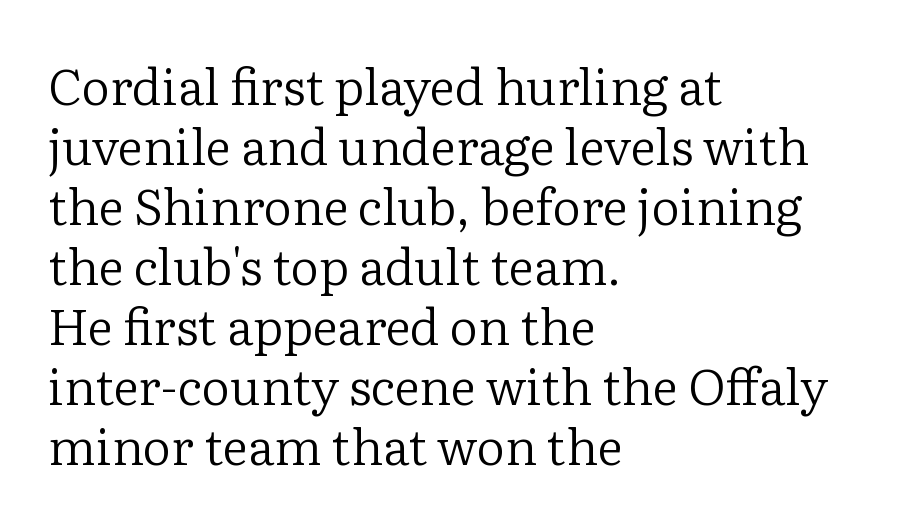
Left-aligned paragraph, ragged on the right. The zone under the glyphs is completely vacant. A typesetter would call this proportional, since set widths differ per character. No chunkiness to these letters — they're not bold. Letterform terminals end in serifs throughout the passage. The type is set solid horizontally, with unmodified tracking.
